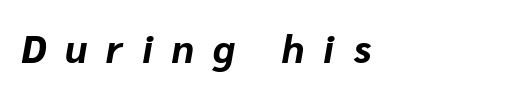
{"italic": "yes", "lean": "right", "slant_degrees": 10, "bold": "yes", "weight": "bold", "width": "normal", "stroke_contrast": "low", "x_height": "medium", "monospaced": "no", "underline": "no", "align": "left", "letter_spacing": "wide", "letter_spacing_em": 0.49, "glyph_px": 39}
